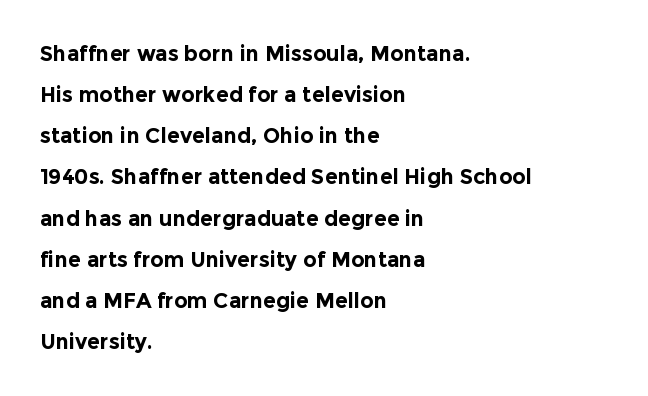
The image shows 21 px bold type, upright; set left-aligned, loose line spacing (1.96x), normal letter spacing, not underlined.
